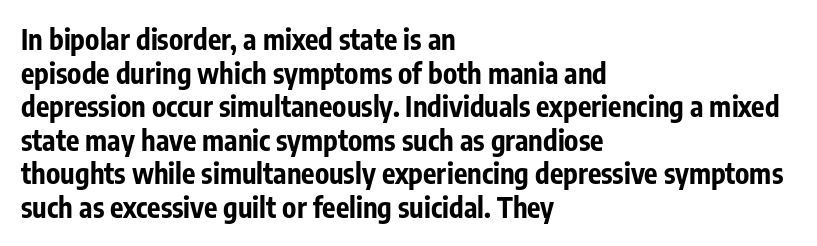
Underline: absent. Visually the block forms a straight wall on the left and a jagged coastline on the right. The axis of the letterforms is exactly vertical. This sample uses a sans-serif face. There is no visible air inserted between adjacent glyphs.
